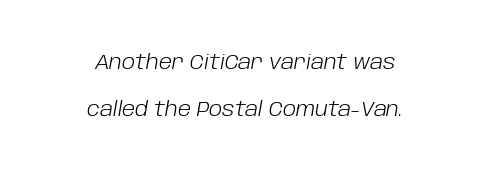
{"italic": "yes", "lean": "right", "slant_degrees": 10, "bold": "no", "underline": "no", "align": "center", "line_spacing": "loose", "line_spacing_ratio": 2.33, "letter_spacing": "normal", "letter_spacing_em": 0.0, "glyph_px": 20}
